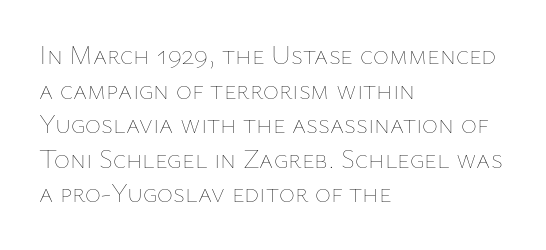
The image shows 27 px text type, upright; set left-aligned, normal line spacing (1.28x), normal letter spacing, not underlined.
